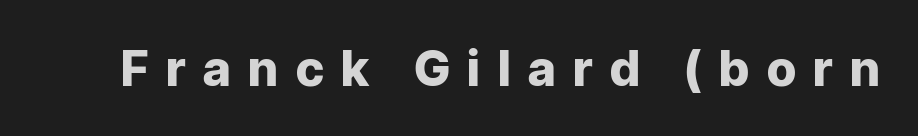
{"serif": "no", "italic": "no", "bold": "yes", "weight": "heavy", "width": "normal", "stroke_contrast": "low", "x_height": "medium", "monospaced": "no", "underline": "no", "letter_spacing": "wide", "letter_spacing_em": 0.36, "glyph_px": 49}
